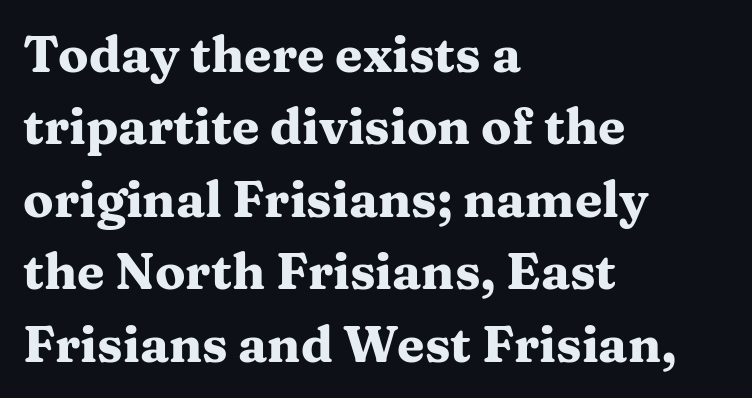
Q: Is the text bold? A: Yes.
Q: Is the text italic (slanted)? A: No, it is upright.
Q: Is the typeface a serif or a sans-serif typeface? A: Serif.
Q: Is the text underlined? A: No.
Q: How is the paragraph aligned? A: Left-aligned.
Q: Is the spacing between letters normal or unusually wide? A: Normal.
Q: Is the spacing between lines tight, normal or loose? A: Normal.
Q: Width (condensed, normal, or wide)? A: Wide.
Q: Stroke contrast? A: Medium.
Q: x-height? A: Medium.
Q: Monospaced? A: No.
